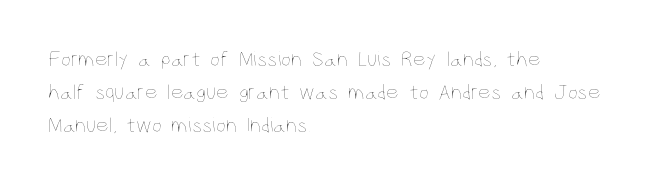
{"italic": "no", "bold": "no", "underline": "no", "align": "left", "line_spacing": "normal", "line_spacing_ratio": 1.51, "letter_spacing": "normal", "letter_spacing_em": 0.0, "glyph_px": 22}
